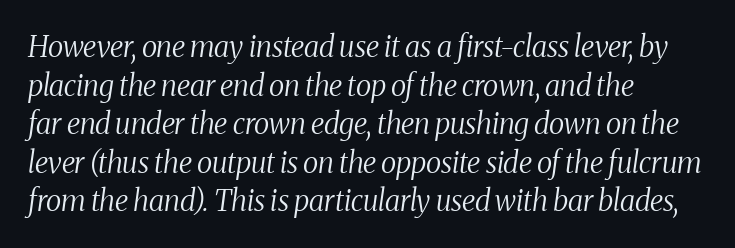
Letter spacing: default. In terms of posture, this sample is oblique. This sample keeps an unexceptional amount of space between lines. This rendering uses left alignment, leaving the right contour irregular. Are there feet on the stems? There are — it's a serif.
